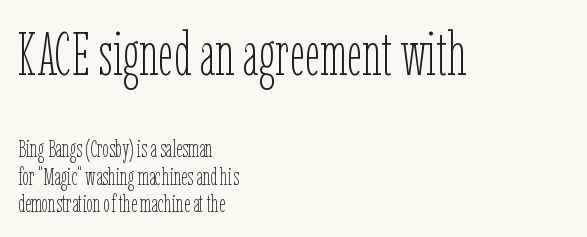
Q: Is the text bold? A: No.
Q: Is the text italic (slanted)? A: No, it is upright.
Q: Is the text underlined? A: No.
Q: How is the paragraph aligned? A: Left-aligned.
Q: Is the spacing between letters normal or unusually wide? A: Normal.
Q: Is the spacing between lines tight, normal or loose? A: Tight.
Q: Which block of text is set in a larger size, the first (top) or the second (bottom)? A: The first (top) one.
Q: Width (condensed, normal, or wide)? A: Condensed.
Q: Stroke contrast? A: Low.
Q: x-height? A: Medium.
Q: Monospaced? A: No.
